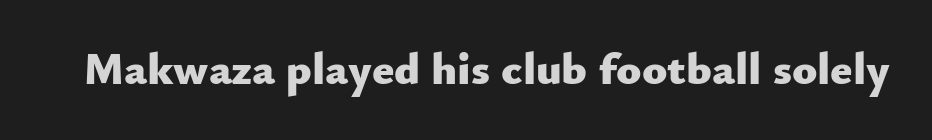
The glyphs are unaccompanied by any horizontal stroke below them. Each letter's strokes conclude bluntly, with no projecting serifs. In terms of weight, the rendering is a true, heavy bold. Proportional: the letters do not fall into vertical columns. Every stem runs plumb, perpendicular to the baseline. There is no visible air inserted between adjacent glyphs.
